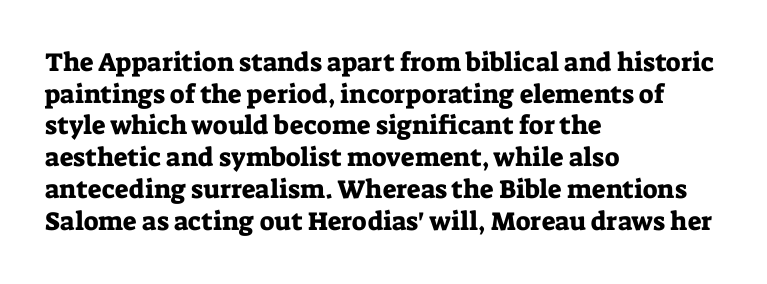
The image shows 26 px text type, upright; set left-aligned, line spacing 1.22x, normal letter spacing, not underlined.
